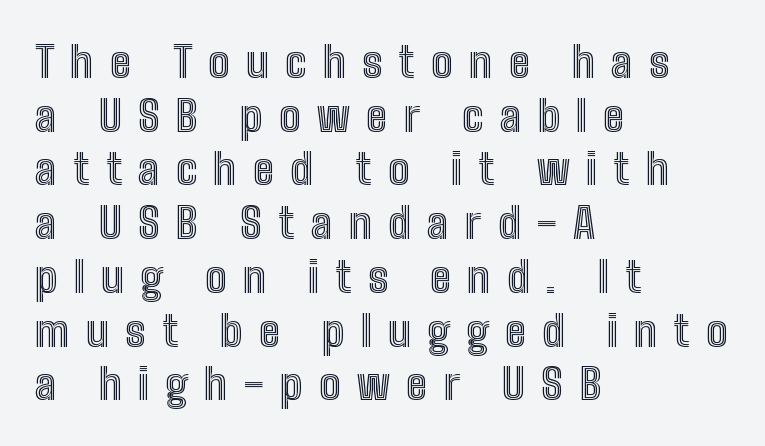
Only glyphs here, with clear space below each row. The letters are spread apart with noticeably loose tracking. The letters advance in unequal steps, a hallmark of proportional type. The specimen reads as upright at a glance. Quick note: interline space is typical.
